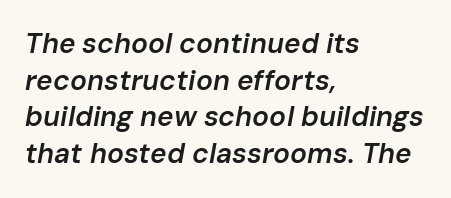
{"italic": "yes", "lean": "right", "slant_degrees": 10, "bold": "semi", "weight": "semibold", "width": "normal", "stroke_contrast": "low", "x_height": "medium", "monospaced": "no", "underline": "no", "align": "left", "line_spacing": "normal", "line_spacing_ratio": 1.31, "letter_spacing": "normal", "letter_spacing_em": 0.0, "glyph_px": 28}
